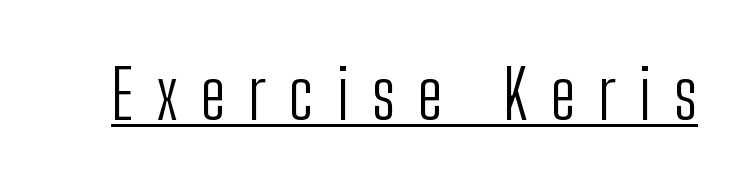
The image shows 67 px light, condensed sans-serif type, upright; set unusually wide letter spacing (+0.35 em), underlined; low stroke contrast and a medium x-height.
